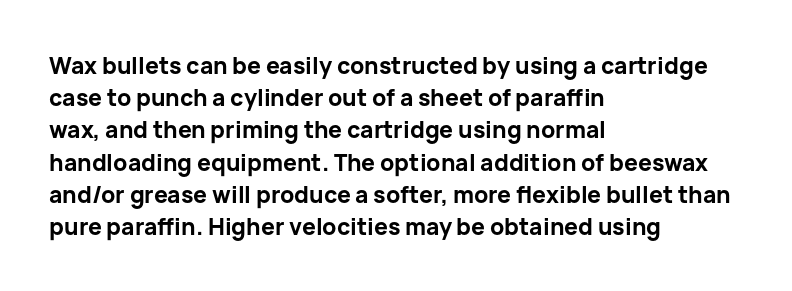
{"italic": "no", "bold": "yes", "underline": "no", "align": "left", "line_spacing": "normal", "line_spacing_ratio": 1.4, "letter_spacing": "normal", "letter_spacing_em": 0.0, "glyph_px": 23}
